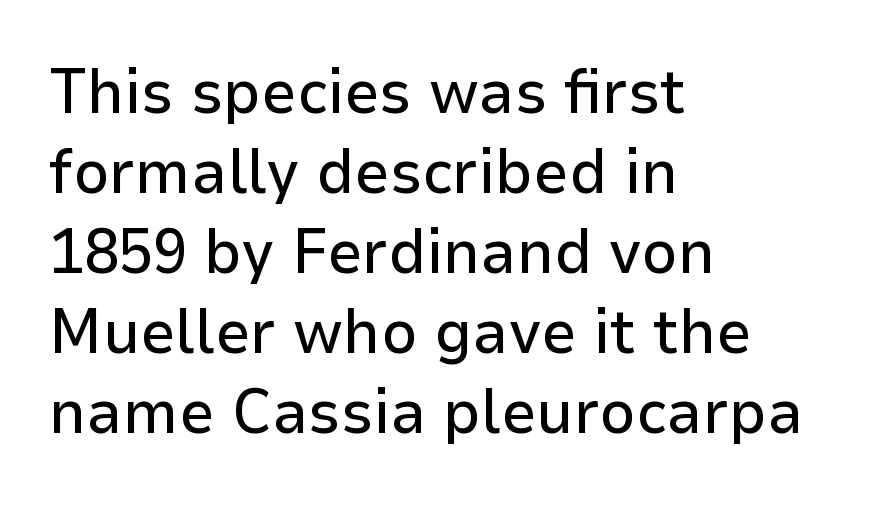
Leading matches the norm, producing a regular column. The axis of the letterforms is exactly vertical. Letter spacing: default. Nobody drew a line under any word here. Layout note: lines flush left.
